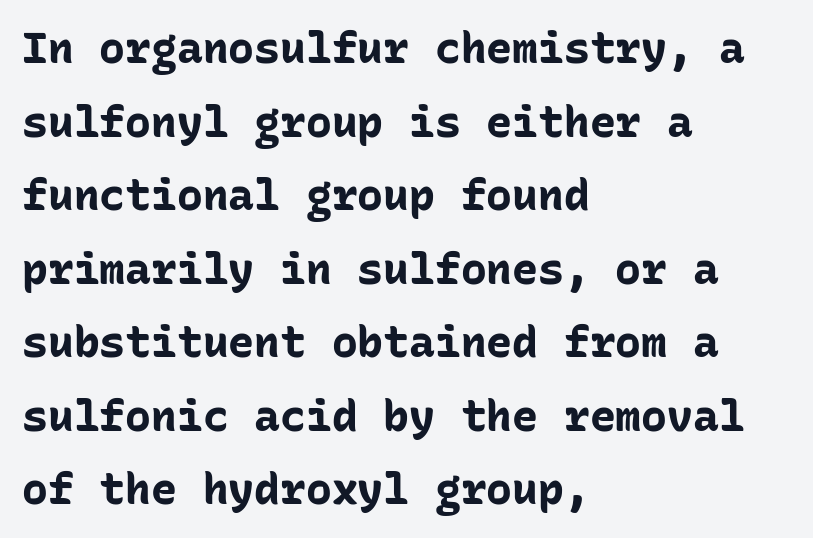
The text block is weighted toward the left margin, trailing off unevenly rightward. The passage shown has conventional tracking throughout. The glyphs in this specimen are sans serif. The zone under the glyphs is completely vacant. It's the straight-up-and-down kind of type. Each glyph is drawn with heavy, bold strokes.
